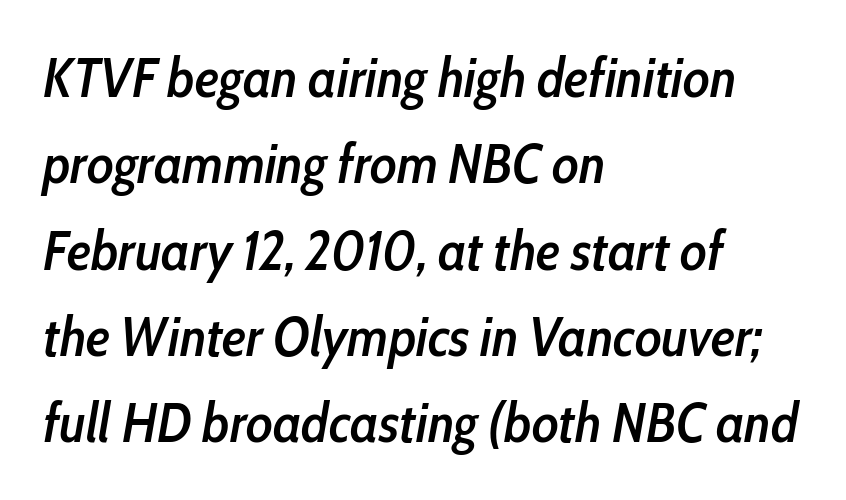
Q: Is the text bold? A: Semi-bold.
Q: Is the text italic (slanted)? A: Yes, it leans right by about 10 degrees.
Q: Is the text underlined? A: No.
Q: How is the paragraph aligned? A: Left-aligned.
Q: Is the spacing between letters normal or unusually wide? A: Normal.
Q: Is the spacing between lines tight, normal or loose? A: Normal.
Q: Width (condensed, normal, or wide)? A: Condensed.
Q: Stroke contrast? A: Low.
Q: x-height? A: Medium.
Q: Monospaced? A: No.
